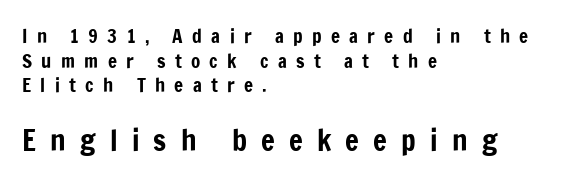
Notice how the passage keeps a crisp vertical edge on the left only. If you squint, the bottom block still reads clearly — it's the larger of the two. Words appear elongated and porous because spacing is wide. This is roman type, the default non-slanted kind.
